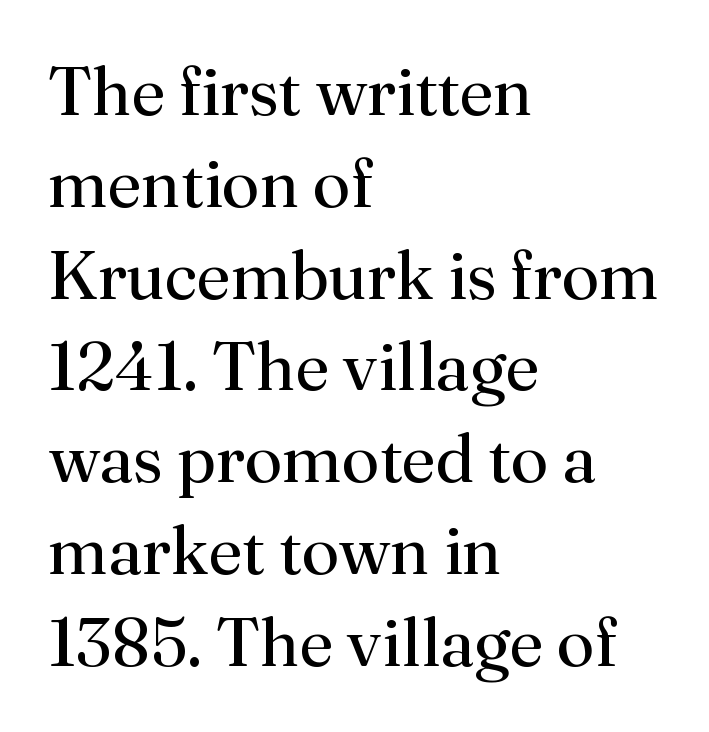
Stems here are at most as thick as an everyday book face. Does the copy run flush right? No — it runs flush left. Leading: standard. Look at the bottom of the vertical strokes: they flare into serifs here. Each row of text sits above clean, open space.
